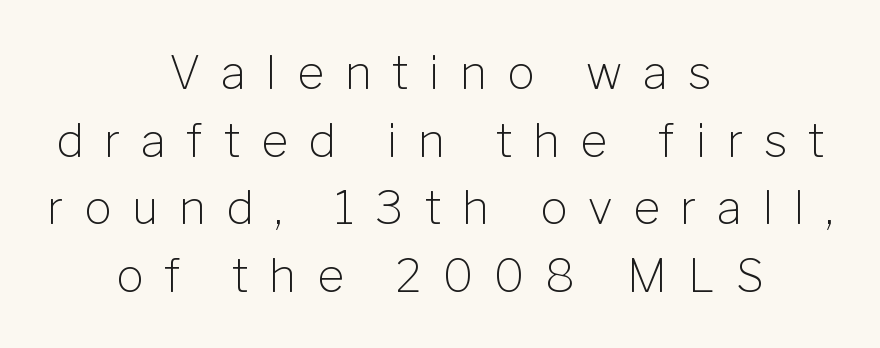
{"serif": "no", "italic": "no", "bold": "no", "weight": "light", "width": "normal", "stroke_contrast": "low", "x_height": "medium", "monospaced": "no", "underline": "no", "align": "center", "line_spacing": "normal", "line_spacing_ratio": 1.47, "letter_spacing": "wide", "letter_spacing_em": 0.45, "glyph_px": 46}
